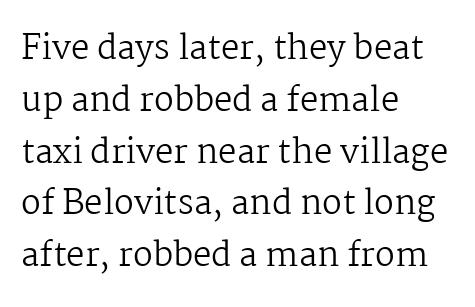
Is the letter spacing exaggerated? No — it looks like the ordinary default. A typesetter would mark this as roman, not italic. The paragraph has a hard left edge and a soft right edge. Unlike a clean sans, this face finishes its strokes with serifs. Character widths vary here, with narrow letters taking less room than wide ones. Quick note: underline off.
